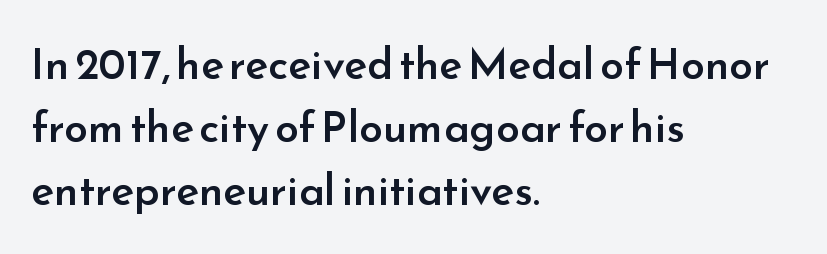
{"serif": "no", "italic": "no", "bold": "semi", "weight": "semibold", "width": "normal", "stroke_contrast": "low", "x_height": "small", "monospaced": "no", "underline": "no", "align": "left", "line_spacing": "normal", "line_spacing_ratio": 1.46, "letter_spacing": "normal", "letter_spacing_em": 0.0, "glyph_px": 43}
